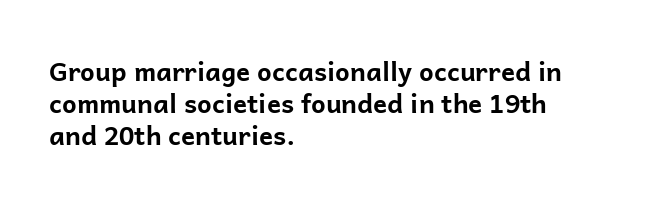
{"italic": "no", "bold": "yes", "underline": "no", "align": "left", "line_spacing_ratio": 1.24, "letter_spacing": "normal", "letter_spacing_em": 0.0, "glyph_px": 26}
